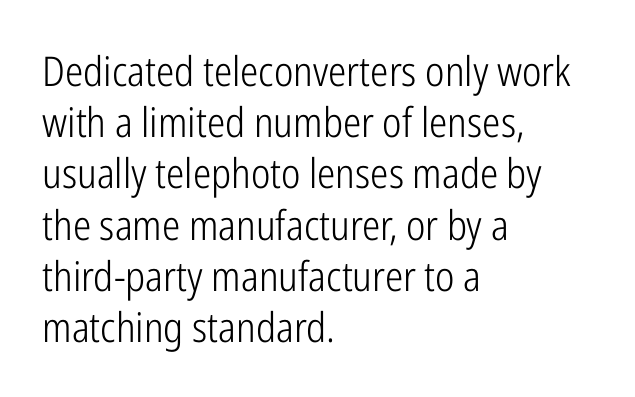
{"serif": "no", "italic": "no", "bold": "no", "weight": "light", "width": "condensed", "stroke_contrast": "low", "x_height": "medium", "monospaced": "no", "underline": "no", "align": "left", "line_spacing": "normal", "line_spacing_ratio": 1.25, "letter_spacing": "normal", "letter_spacing_em": 0.0, "glyph_px": 41}
